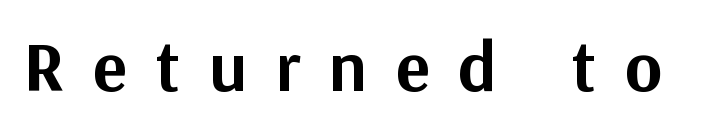
Check the space under the baseline: it is left empty. Does extra space separate the letters? Yes, quite a lot of it. Varying glyph widths throughout — classic text-font behaviour. The typesetting leans heavy: a genuine bold. Posture: upright roman.
